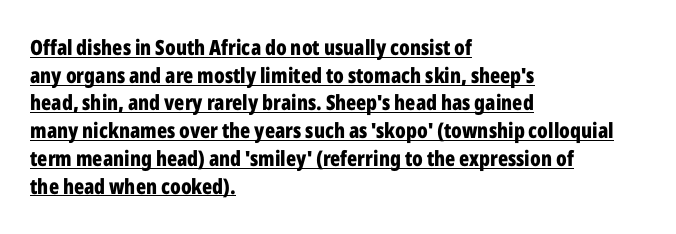
{"italic": "no", "bold": "yes", "underline": "yes", "align": "left", "line_spacing": "normal", "line_spacing_ratio": 1.32, "letter_spacing": "normal", "letter_spacing_em": 0.0, "glyph_px": 21}
